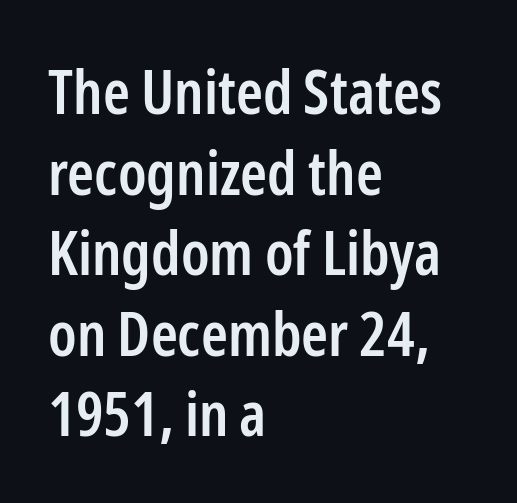
Q: Is the text bold? A: Semi-bold.
Q: Is the text italic (slanted)? A: No, it is upright.
Q: Is the typeface a serif or a sans-serif typeface? A: Sans-serif.
Q: Is the text underlined? A: No.
Q: How is the paragraph aligned? A: Left-aligned.
Q: Is the spacing between letters normal or unusually wide? A: Normal.
Q: Is the spacing between lines tight, normal or loose? A: Normal.
Q: Width (condensed, normal, or wide)? A: Condensed.
Q: Stroke contrast? A: Low.
Q: x-height? A: Medium.
Q: Monospaced? A: No.
